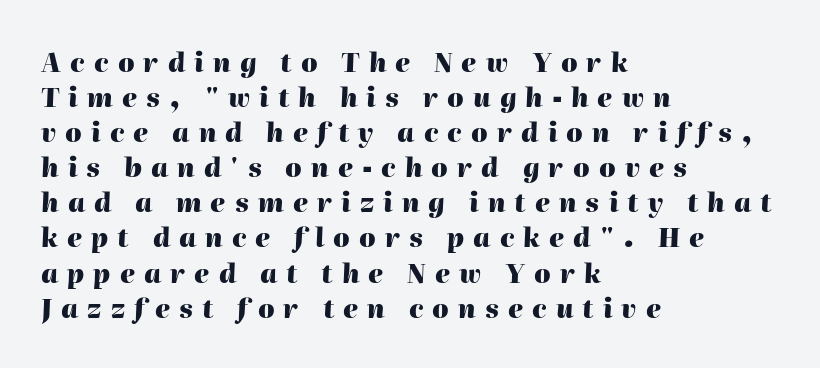
{"italic": "yes", "lean": "right", "slant_degrees": 2, "bold": "yes", "underline": "no", "align": "left", "line_spacing": "normal", "line_spacing_ratio": 1.35, "letter_spacing": "wide", "letter_spacing_em": 0.35, "glyph_px": 26}
